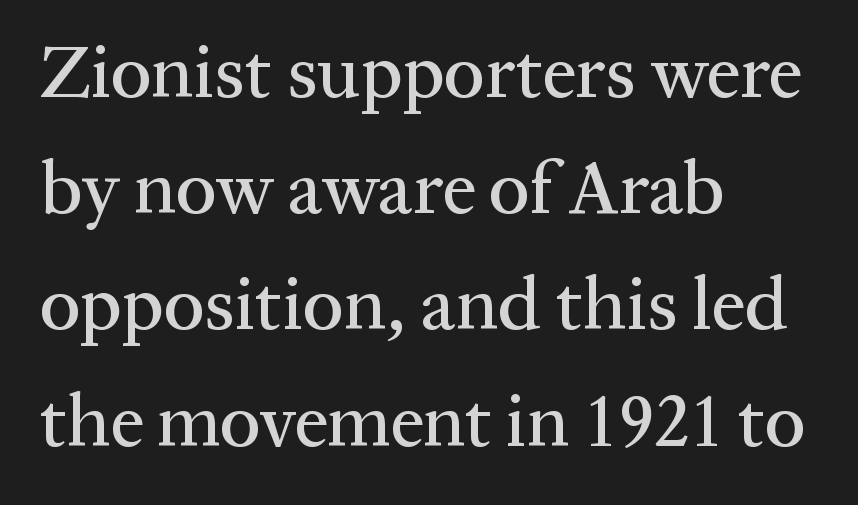
Does extra space separate the letters? No, they use regular spacing. The letters advance in unequal steps, a hallmark of proportional type. A typesetter would mark this as roman, not italic. Leading: standard. These lines stack with their left ends in a neat column.
